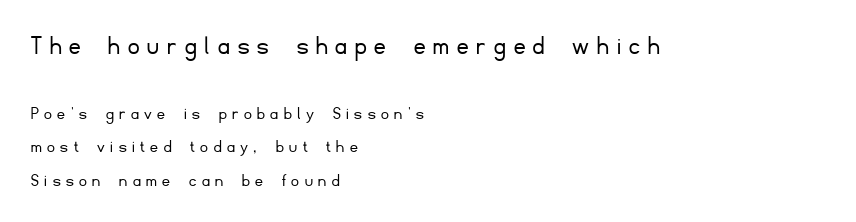
Proportional: the letters do not fall into vertical columns. The typeface chosen for these lines omits serifs. If you squint, the top block still reads clearly — it's the larger of the two. Here the glyphs are tracked loosely, breaking word shapes into spaced letters. Quick note: not italic, upright. Stem width sits at or under what a default text font uses.
